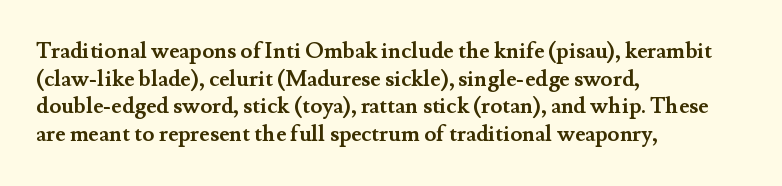
These words are printed bold, with thick strokes throughout. The string is rendered with underlining switched off. What's the leading like? Ordinary, nothing unusual. Tracking value appears to be zero — textbook default spacing. This rendering uses left alignment, leaving the right contour irregular. Every stem runs plumb, perpendicular to the baseline.
